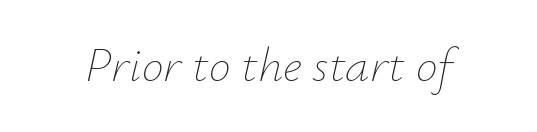
Q: Is the text bold? A: No.
Q: Is the text italic (slanted)? A: Yes, it leans right by about 12 degrees.
Q: Is the text underlined? A: No.
Q: Is the spacing between letters normal or unusually wide? A: Normal.
Q: Width (condensed, normal, or wide)? A: Normal.
Q: Stroke contrast? A: Low.
Q: x-height? A: Small.
Q: Monospaced? A: No.
